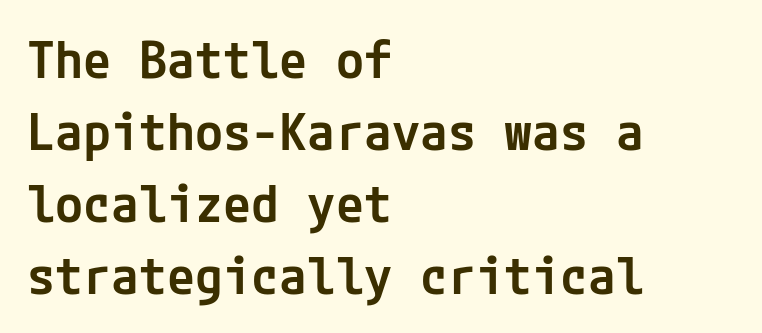
A somewhat darkened texture: the type is semibold rather than bold. The specimen reads as upright at a glance. Quick note: interline space is typical. One-word summary of the alignment: left. Compared with typical body copy, the letter spacing here is the same.
